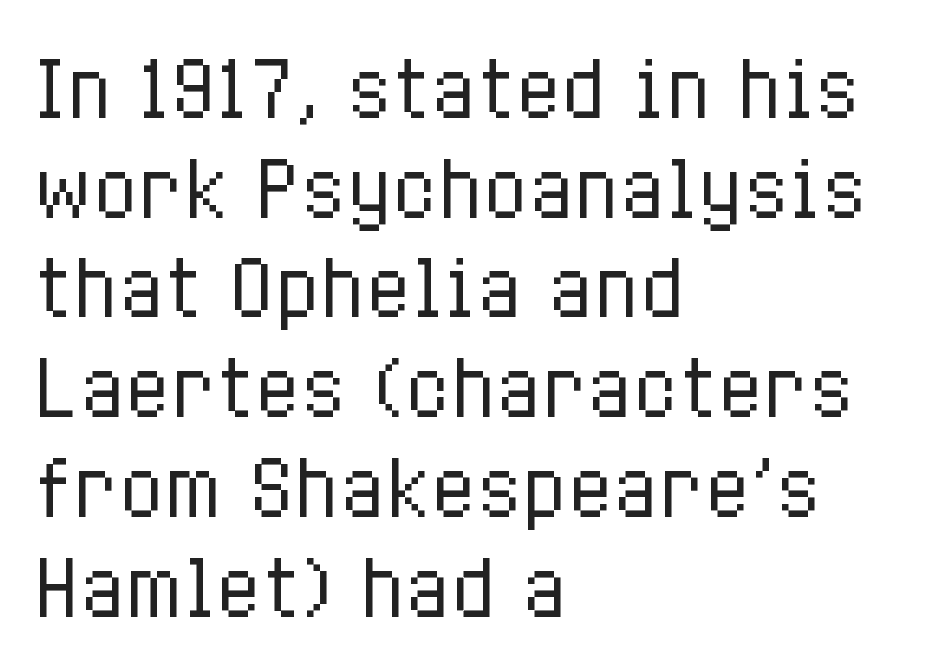
The cut favours lightness, reaching ordinary text weight at its darkest. Anything drawn beneath the words? Only blank space. The block of text has a typical density, with ordinary space between rows. This sample is left-justified, so line endings fall wherever the words run out. Think of a printed novel: that variable character pitch is what you see here.
